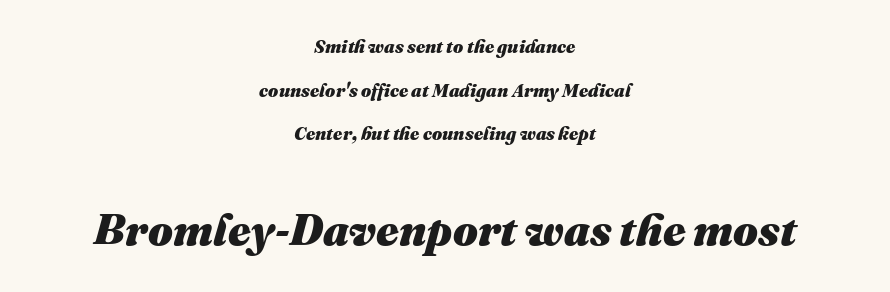
These lines stand farther apart than default settings would place them. Letter spacing: default. A centered setting, common on invitations and titles, is used for this passage. Rendered with sloped, italic letterforms. You get the small type first, then a jump to larger type.
